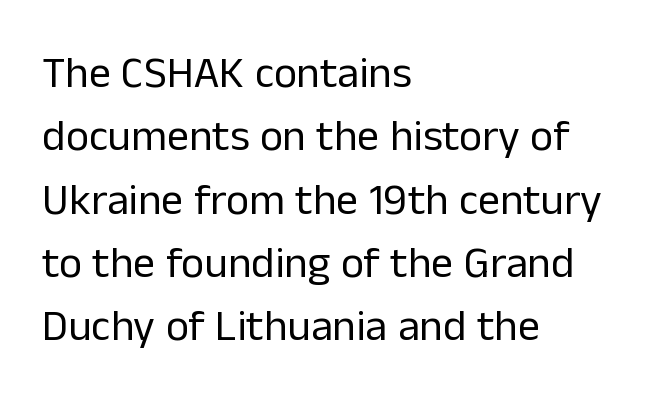
Q: Is the text bold? A: No.
Q: Is the text italic (slanted)? A: No, it is upright.
Q: Is the typeface a serif or a sans-serif typeface? A: Sans-serif.
Q: Is the text underlined? A: No.
Q: How is the paragraph aligned? A: Left-aligned.
Q: Is the spacing between letters normal or unusually wide? A: Normal.
Q: Is the spacing between lines tight, normal or loose? A: Normal.
Q: Width (condensed, normal, or wide)? A: Normal.
Q: Stroke contrast? A: Low.
Q: x-height? A: Medium.
Q: Monospaced? A: No.
